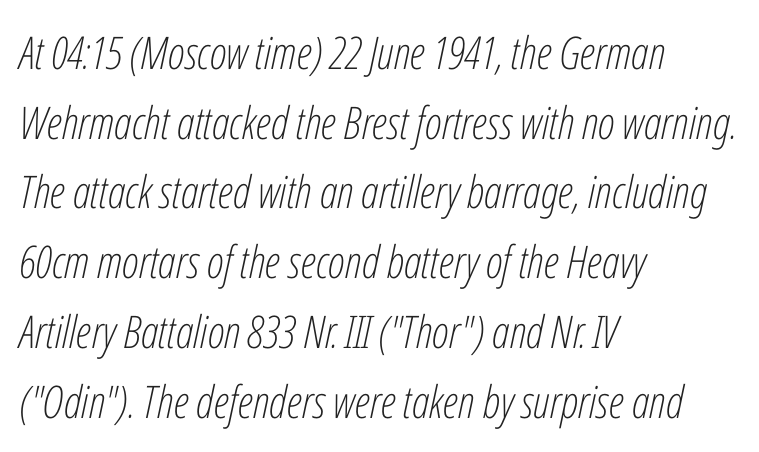
The baseline area is clear. Reading down the block, your eye returns to a fixed left position each line. This sample has the flowing, uneven cadence of proportional lettering. Emphasis-style slanted type is in use. The face used here is rendered with its standard letterfit. Stems and bowls with no extra thickness — not bold.
